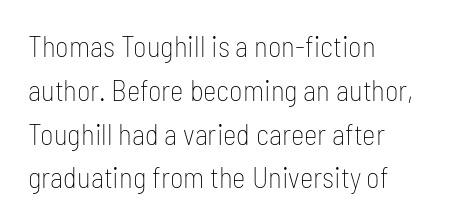
The image shows 29 px thin, condensed sans-serif type, upright; set left-aligned, normal line spacing (1.51x), normal letter spacing, not underlined; low stroke contrast and a medium x-height.
